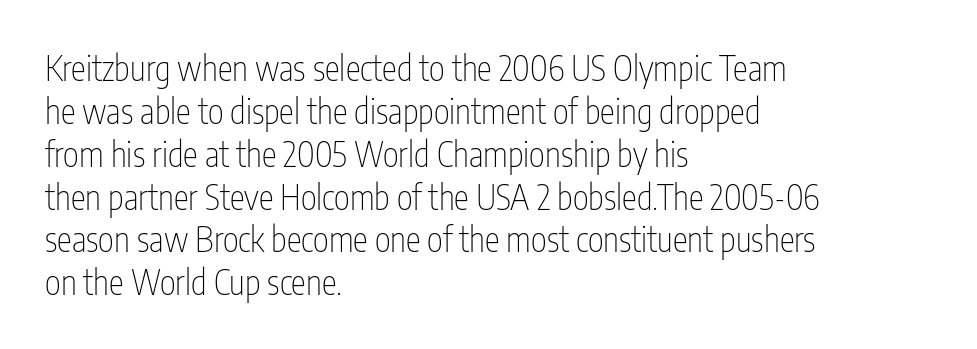
Q: Is the text bold? A: No.
Q: Is the text italic (slanted)? A: No, it is upright.
Q: Is the typeface a serif or a sans-serif typeface? A: Sans-serif.
Q: Is the text underlined? A: No.
Q: How is the paragraph aligned? A: Left-aligned.
Q: Is the spacing between letters normal or unusually wide? A: Normal.
Q: Is the spacing between lines tight, normal or loose? A: Normal.
Q: Width (condensed, normal, or wide)? A: Condensed.
Q: Stroke contrast? A: Low.
Q: x-height? A: Medium.
Q: Monospaced? A: No.
